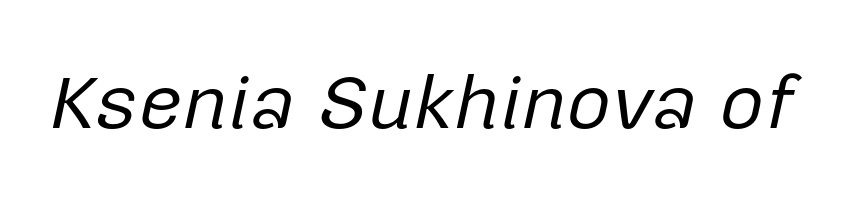
{"italic": "yes", "lean": "right", "slant_degrees": 12, "bold": "no", "weight": "regular", "width": "normal", "stroke_contrast": "low", "x_height": "medium", "monospaced": "no", "underline": "no", "letter_spacing": "normal", "letter_spacing_em": 0.0, "glyph_px": 77}
